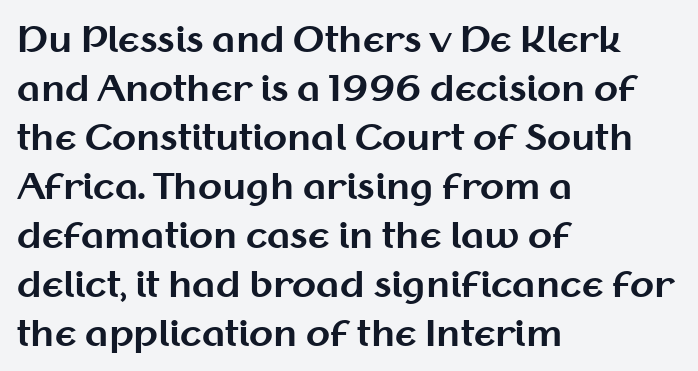
Rows of type keep a routine distance in the vertical direction. Alignment: flush left. Summary of weight: heavy, a full bold. Spacing between characters is what you'd get straight out of the box. Every stem runs plumb, perpendicular to the baseline. You could not count columns in this text — the font is proportionally spaced.
